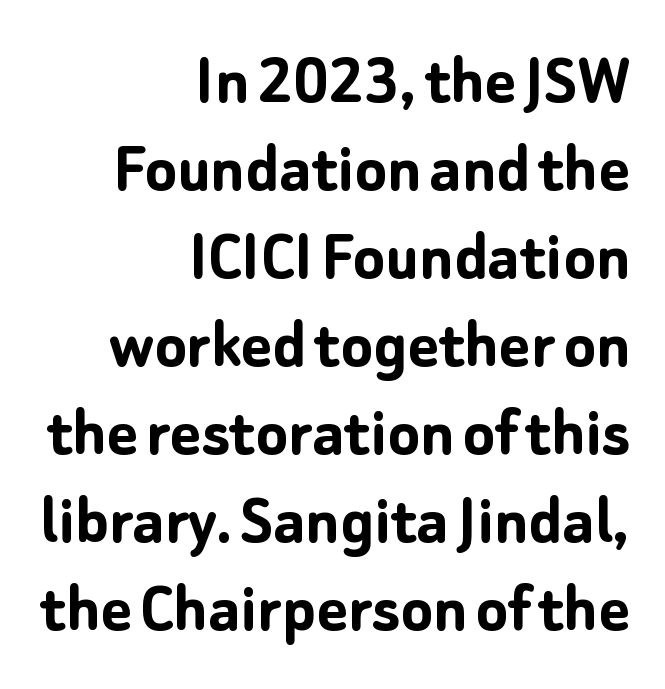
Q: Is the text bold? A: Yes.
Q: Is the text italic (slanted)? A: No, it is upright.
Q: Is the typeface a serif or a sans-serif typeface? A: Sans-serif.
Q: Is the text underlined? A: No.
Q: How is the paragraph aligned? A: Right-aligned.
Q: Is the spacing between letters normal or unusually wide? A: Normal.
Q: Width (condensed, normal, or wide)? A: Normal.
Q: Stroke contrast? A: Low.
Q: x-height? A: Medium.
Q: Monospaced? A: No.
